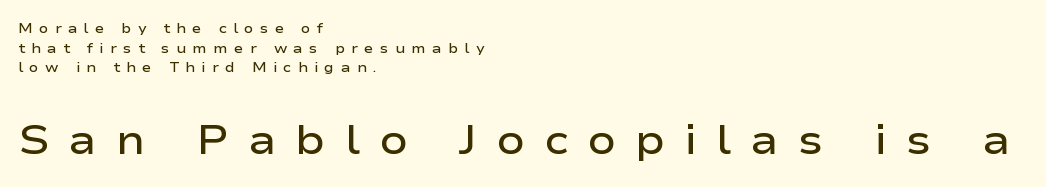
{"serif": "no", "italic": "no", "bold": "semi", "weight": "semibold", "width": "wide", "stroke_contrast": "low", "x_height": "medium", "monospaced": "no", "underline": "no", "align": "left", "line_spacing": "normal", "line_spacing_ratio": 1.41, "letter_spacing": "wide", "letter_spacing_em": 0.45, "larger_block": "second", "size_ratio": 3.0, "glyph_px": 42}
